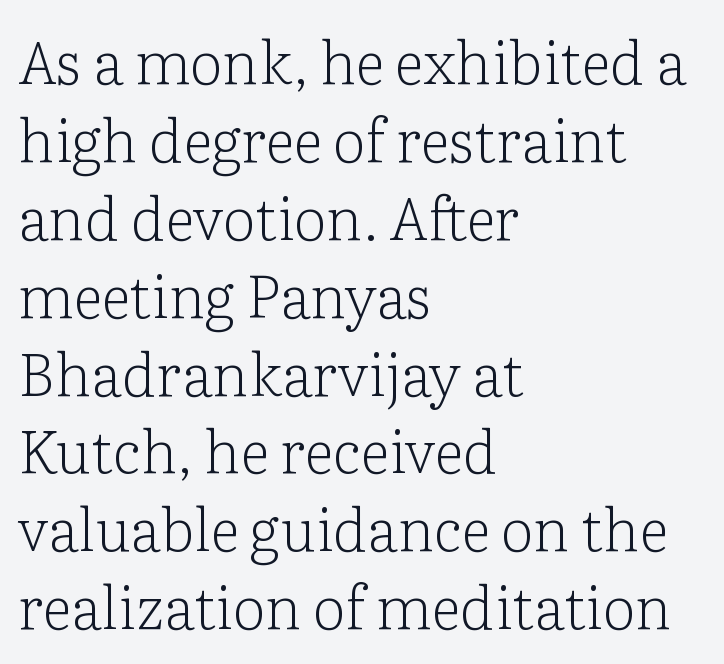
The image shows 59 px light serif type, upright; set left-aligned, normal line spacing (1.32x), normal letter spacing, not underlined; low stroke contrast and a medium x-height.
